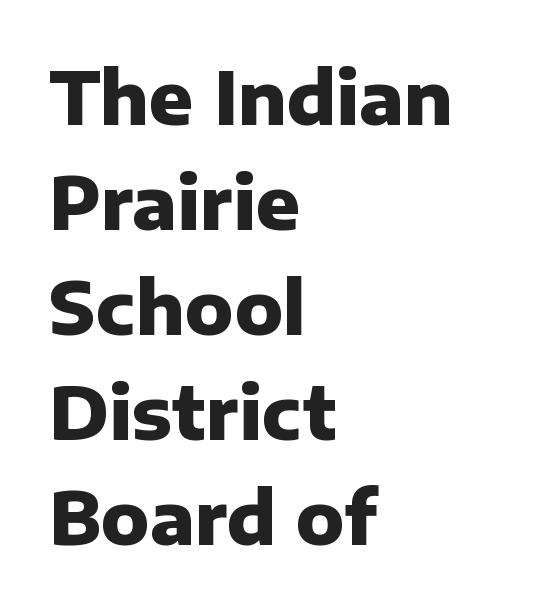
The image shows 73 px heavy sans-serif type, upright; set left-aligned, normal line spacing (1.44x), normal letter spacing, not underlined; low stroke contrast and a medium x-height.
